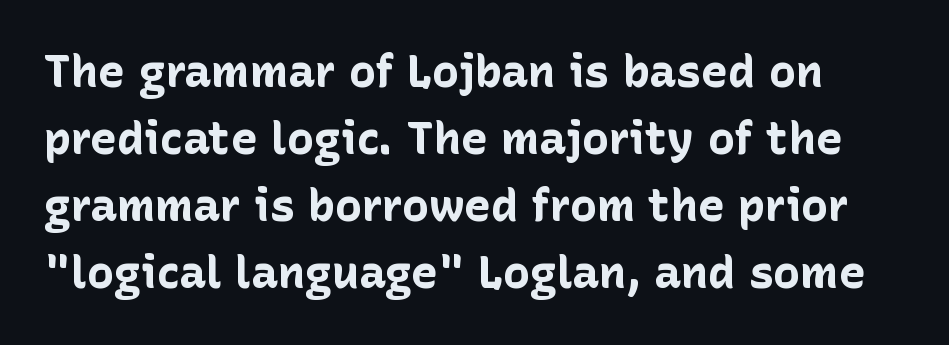
The image shows 45 px bold sans-serif type, upright; set normal line spacing (1.49x), normal letter spacing, not underlined; low stroke contrast and a medium x-height.
